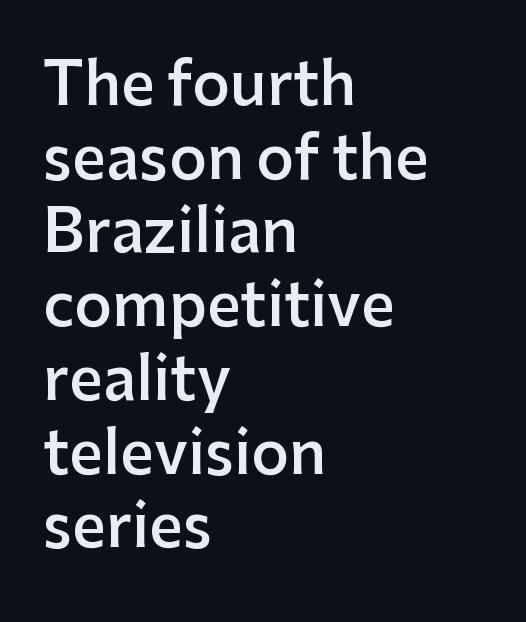
Q: Is the text bold? A: Semi-bold.
Q: Is the text italic (slanted)? A: No, it is upright.
Q: Is the typeface a serif or a sans-serif typeface? A: Sans-serif.
Q: Is the text underlined? A: No.
Q: How is the paragraph aligned? A: Left-aligned.
Q: Is the spacing between letters normal or unusually wide? A: Normal.
Q: Is the spacing between lines tight, normal or loose? A: Normal.
Q: Width (condensed, normal, or wide)? A: Normal.
Q: Stroke contrast? A: Low.
Q: x-height? A: Medium.
Q: Monospaced? A: No.
